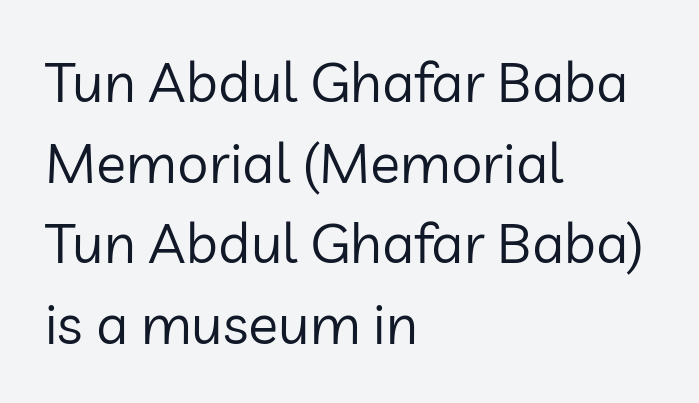
{"serif": "no", "italic": "no", "bold": "no", "weight": "regular", "width": "normal", "stroke_contrast": "low", "x_height": "medium", "monospaced": "no", "underline": "no", "align": "left", "line_spacing": "normal", "line_spacing_ratio": 1.44, "letter_spacing": "normal", "letter_spacing_em": 0.0, "glyph_px": 56}
